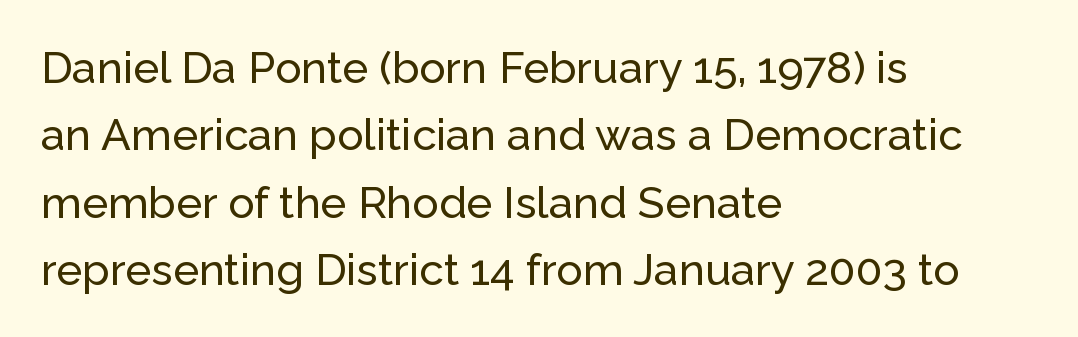
Q: Is the text italic (slanted)? A: No, it is upright.
Q: Is the typeface a serif or a sans-serif typeface? A: Sans-serif.
Q: Is the text underlined? A: No.
Q: How is the paragraph aligned? A: Left-aligned.
Q: Is the spacing between letters normal or unusually wide? A: Normal.
Q: Is the spacing between lines tight, normal or loose? A: Normal.
Q: Width (condensed, normal, or wide)? A: Normal.
Q: Stroke contrast? A: Low.
Q: x-height? A: Medium.
Q: Monospaced? A: No.
